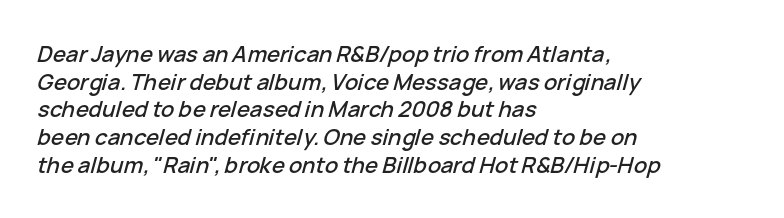
{"italic": "yes", "lean": "right", "slant_degrees": 15, "underline": "no", "align": "left", "line_spacing": "normal", "line_spacing_ratio": 1.26, "letter_spacing": "normal", "letter_spacing_em": 0.0, "glyph_px": 22}
